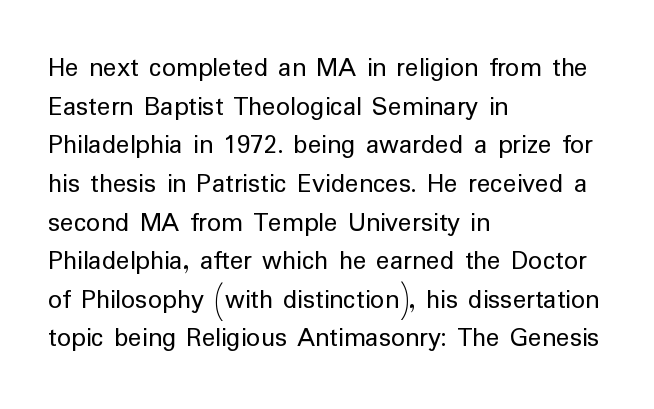
The image shows 28 px regular-weight sans-serif type, upright; set left-aligned, normal line spacing (1.38x), normal letter spacing, not underlined; low stroke contrast and a medium x-height.
